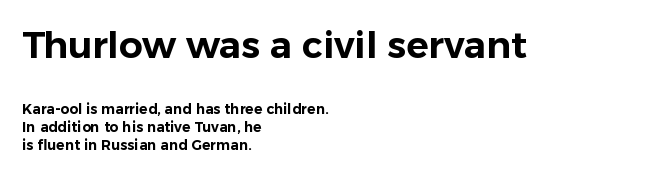
Q: Is the text italic (slanted)? A: No, it is upright.
Q: Is the typeface a serif or a sans-serif typeface? A: Sans-serif.
Q: Is the text underlined? A: No.
Q: How is the paragraph aligned? A: Left-aligned.
Q: Is the spacing between letters normal or unusually wide? A: Normal.
Q: Is the spacing between lines tight, normal or loose? A: Normal.
Q: Which block of text is set in a larger size, the first (top) or the second (bottom)? A: The first (top) one.
Q: Width (condensed, normal, or wide)? A: Normal.
Q: Stroke contrast? A: Low.
Q: x-height? A: Medium.
Q: Monospaced? A: No.
